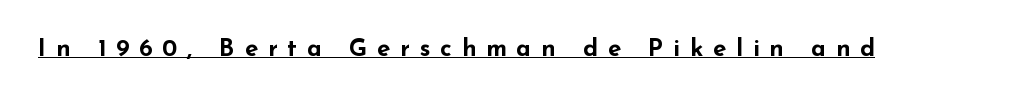
{"italic": "no", "bold": "yes", "underline": "yes", "letter_spacing": "wide", "letter_spacing_em": 0.41, "glyph_px": 24}
